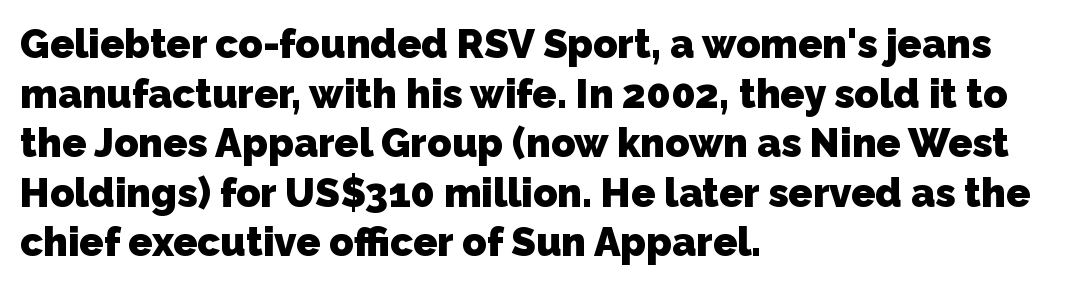
All the whitespace from short lines collects on the right. Classification — sans serif. The strip under each line holds only bare page. Proportional: the letters do not fall into vertical columns.
